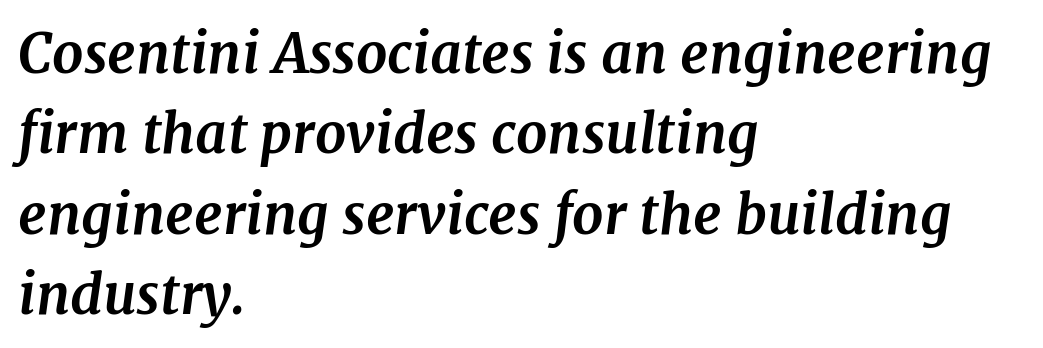
The image shows 55 px bold serif type, italic (leaning right); set left-aligned, normal line spacing (1.46x), normal letter spacing, not underlined; medium stroke contrast and a medium x-height.
